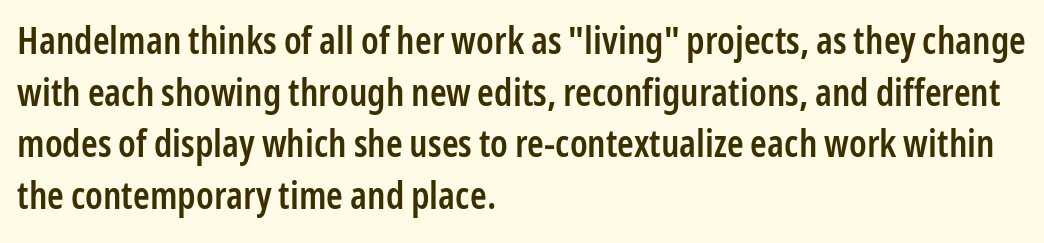
The type sits square on the baseline with zero lean. Reading down the block, your eye returns to a fixed left position each line. A normal amount of white space separates one row of letters from the next. Caption: standard tracking, unaltered.
